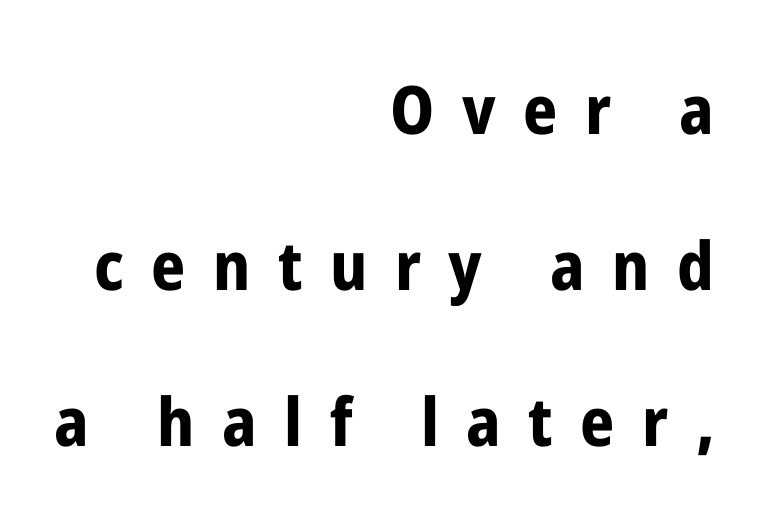
Q: Is the text bold? A: Yes.
Q: Is the text italic (slanted)? A: No, it is upright.
Q: Is the typeface a serif or a sans-serif typeface? A: Sans-serif.
Q: Is the text underlined? A: No.
Q: How is the paragraph aligned? A: Right-aligned.
Q: Is the spacing between letters normal or unusually wide? A: Unusually wide.
Q: Is the spacing between lines tight, normal or loose? A: Loose.
Q: Width (condensed, normal, or wide)? A: Condensed.
Q: Stroke contrast? A: Low.
Q: x-height? A: Medium.
Q: Monospaced? A: No.
